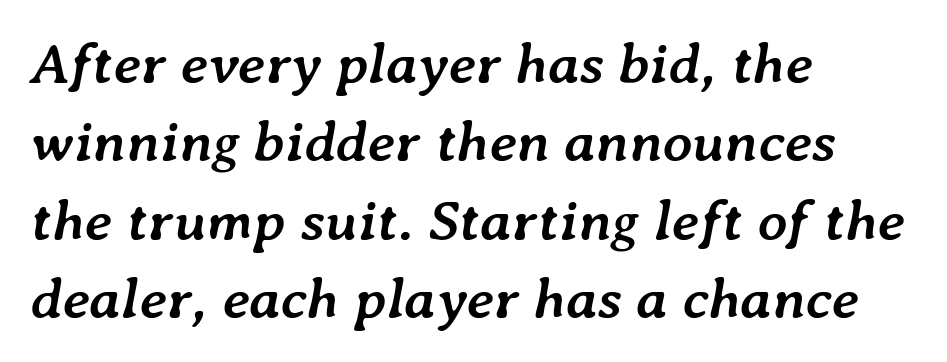
{"italic": "yes", "lean": "right", "slant_degrees": 7, "bold": "yes", "weight": "semibold", "width": "normal", "stroke_contrast": "low", "x_height": "medium", "monospaced": "no", "underline": "no", "align": "left", "line_spacing": "normal", "line_spacing_ratio": 1.35, "letter_spacing": "normal", "letter_spacing_em": 0.0, "glyph_px": 58}
